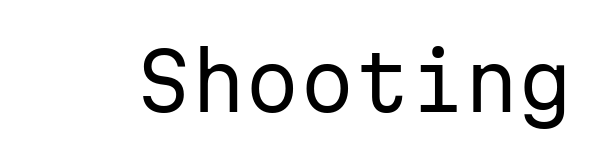
The image shows 78 px regular-weight sans-serif type, upright, monospaced; set normal letter spacing, not underlined; low stroke contrast and a medium x-height.
